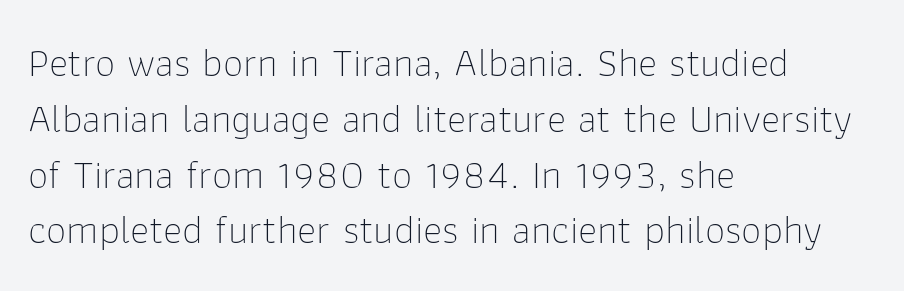
The image shows 41 px thin sans-serif type, upright; set left-aligned, normal line spacing (1.36x), normal letter spacing, not underlined; low stroke contrast and a medium x-height.
